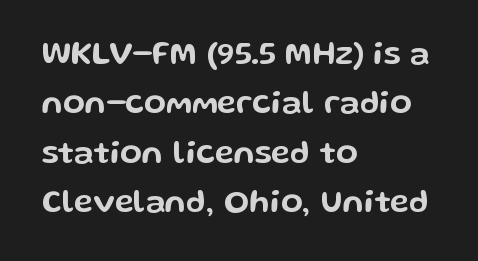
{"serif": "no", "italic": "no", "width": "wide", "stroke_contrast": "low", "x_height": "medium", "monospaced": "no", "underline": "no", "align": "left", "line_spacing": "normal", "line_spacing_ratio": 1.54, "letter_spacing": "normal", "letter_spacing_em": 0.0, "glyph_px": 32}
